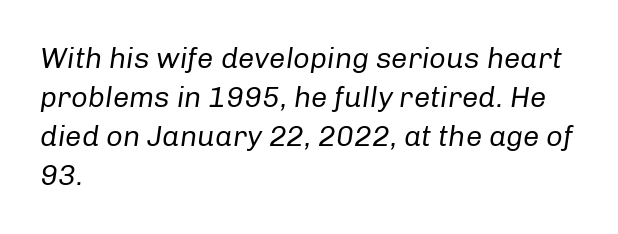
Weight class: somewhere from thin through regular. The words here are not underlined. The rendering uses natural spacing where letterforms have individual widths. Is the letter spacing exaggerated? No — it looks like the ordinary default. The rendering applies a slant to the glyphs.
